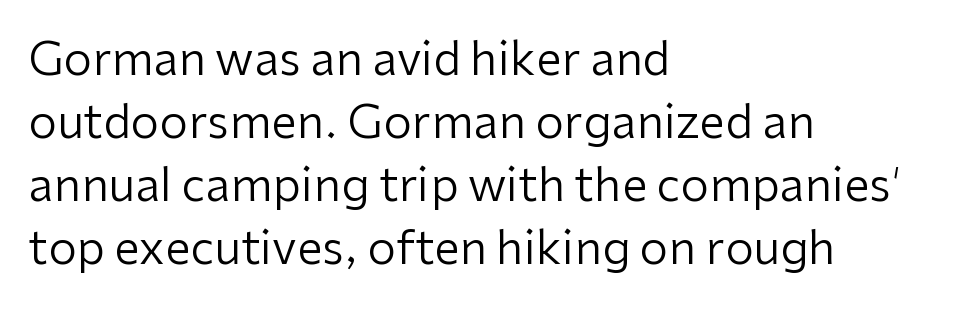
The image shows 46 px regular-weight sans-serif type, upright; set left-aligned, normal line spacing (1.37x), normal letter spacing, not underlined; low stroke contrast and a medium x-height.
